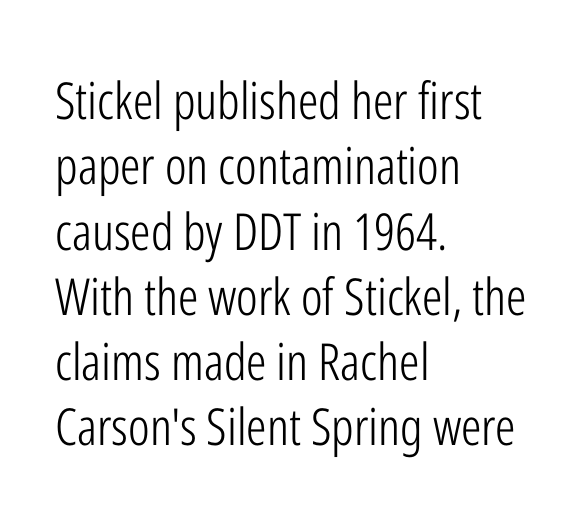
Horizontally, the lines are justified to the leading edge only. These lines are rendered in a variable-pitch font. Nope, not italic — everything's standing straight. Characters follow at the spacing the type designer built in.
